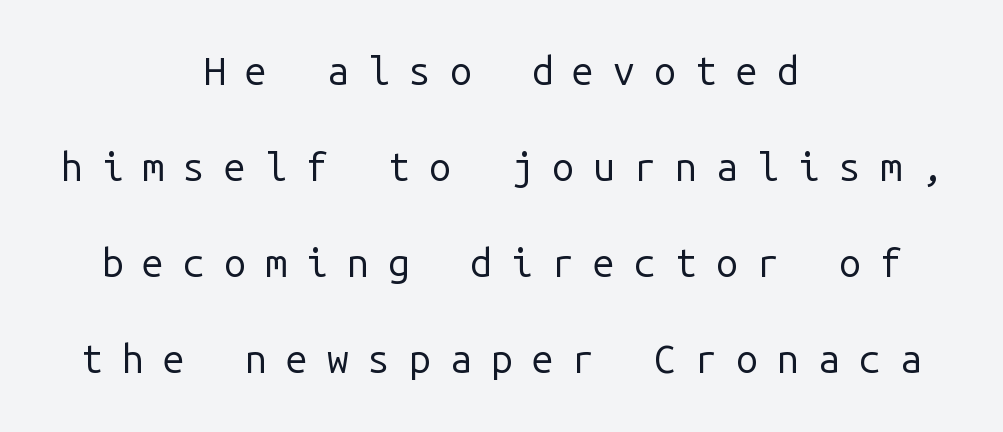
Q: Is the text bold? A: No.
Q: Is the text italic (slanted)? A: No, it is upright.
Q: Is the typeface a serif or a sans-serif typeface? A: Sans-serif.
Q: Is the text underlined? A: No.
Q: How is the paragraph aligned? A: Centered.
Q: Is the spacing between letters normal or unusually wide? A: Unusually wide.
Q: Is the spacing between lines tight, normal or loose? A: Loose.
Q: Width (condensed, normal, or wide)? A: Normal.
Q: Stroke contrast? A: Low.
Q: x-height? A: Medium.
Q: Monospaced? A: Yes.
